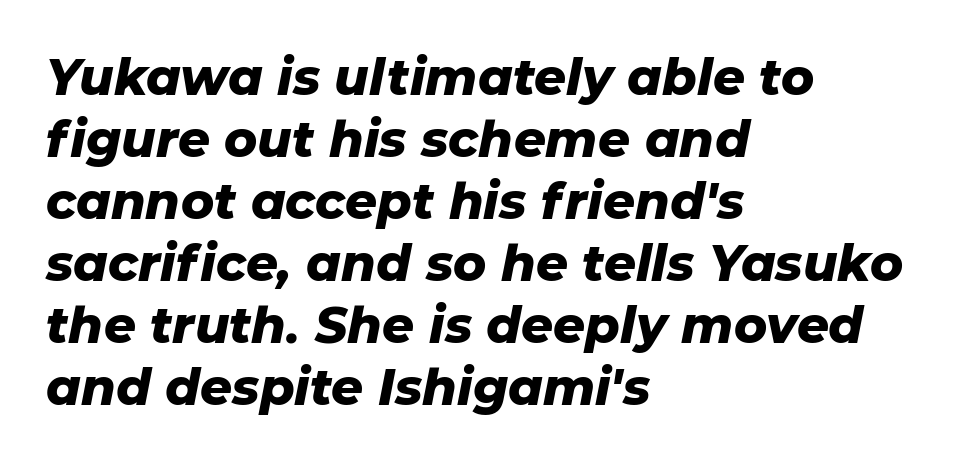
The image shows 50 px heavy type, italic (leaning right); set left-aligned, line spacing 1.24x, normal letter spacing, not underlined; low stroke contrast and a medium x-height.
